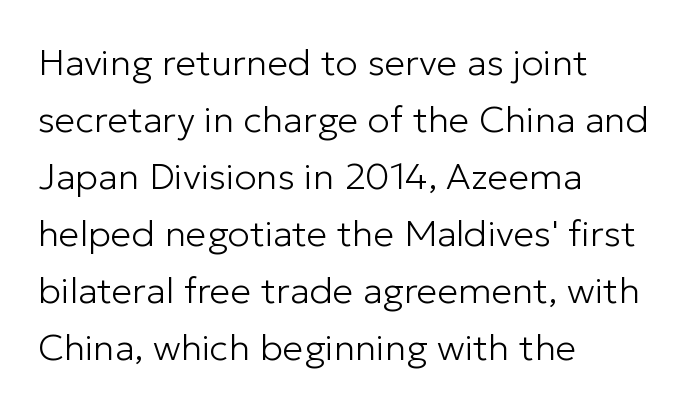
The image shows 37 px light sans-serif type, upright; set left-aligned, normal line spacing (1.54x), normal letter spacing, not underlined; low stroke contrast and a medium x-height.
